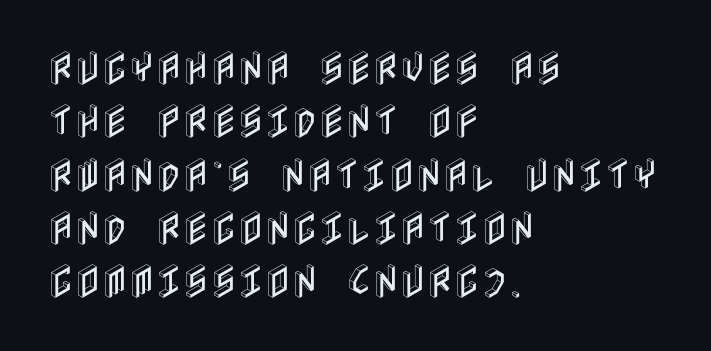
The image shows 37 px condensed type, upright; set left-aligned, normal line spacing (1.44x), normal letter spacing, not underlined; a large x-height.
